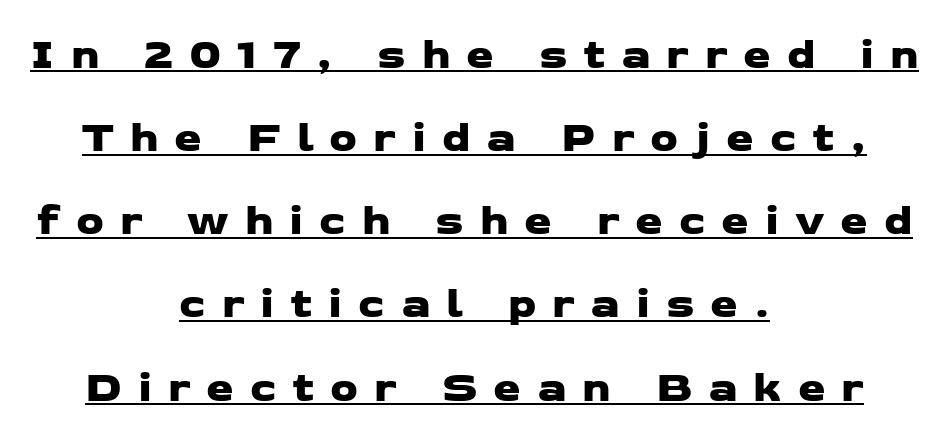
The image shows 44 px wide sans-serif type; set centered, line spacing 1.89x, unusually wide letter spacing (+0.36 em), underlined; low stroke contrast and a medium x-height.
